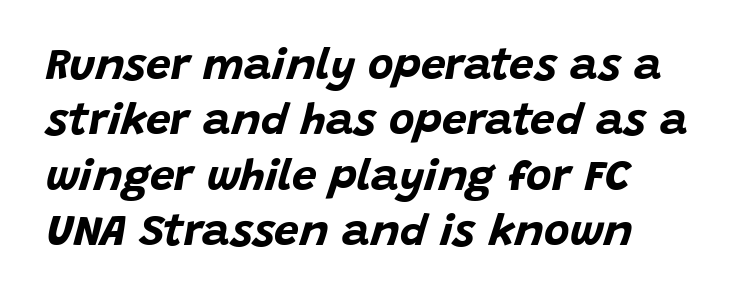
{"italic": "yes", "lean": "right", "slant_degrees": 15, "bold": "yes", "weight": "bold", "width": "normal", "stroke_contrast": "low", "x_height": "large", "monospaced": "no", "underline": "no", "align": "left", "line_spacing": "normal", "line_spacing_ratio": 1.26, "letter_spacing": "normal", "letter_spacing_em": 0.0, "glyph_px": 44}
